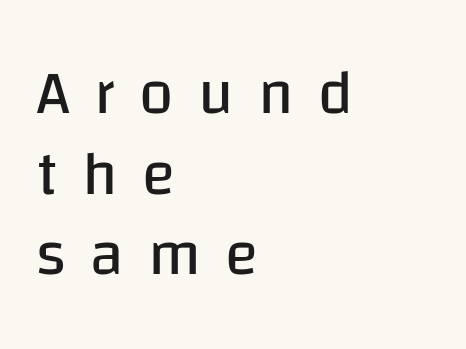
Q: Is the text bold? A: No.
Q: Is the text italic (slanted)? A: No, it is upright.
Q: Is the typeface a serif or a sans-serif typeface? A: Sans-serif.
Q: Is the text underlined? A: No.
Q: How is the paragraph aligned? A: Left-aligned.
Q: Is the spacing between letters normal or unusually wide? A: Unusually wide.
Q: Is the spacing between lines tight, normal or loose? A: Normal.
Q: Width (condensed, normal, or wide)? A: Normal.
Q: Stroke contrast? A: Low.
Q: x-height? A: Large.
Q: Monospaced? A: No.
